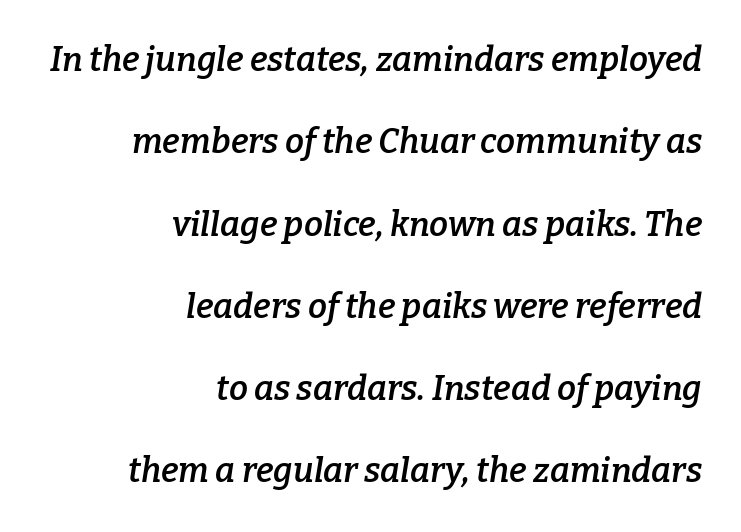
Q: Is the text bold? A: Semi-bold.
Q: Is the text italic (slanted)? A: Yes, it leans right by about 9 degrees.
Q: Is the typeface a serif or a sans-serif typeface? A: Serif.
Q: Is the text underlined? A: No.
Q: How is the paragraph aligned? A: Right-aligned.
Q: Is the spacing between letters normal or unusually wide? A: Normal.
Q: Is the spacing between lines tight, normal or loose? A: Loose.
Q: Width (condensed, normal, or wide)? A: Normal.
Q: Stroke contrast? A: Low.
Q: x-height? A: Medium.
Q: Monospaced? A: No.
